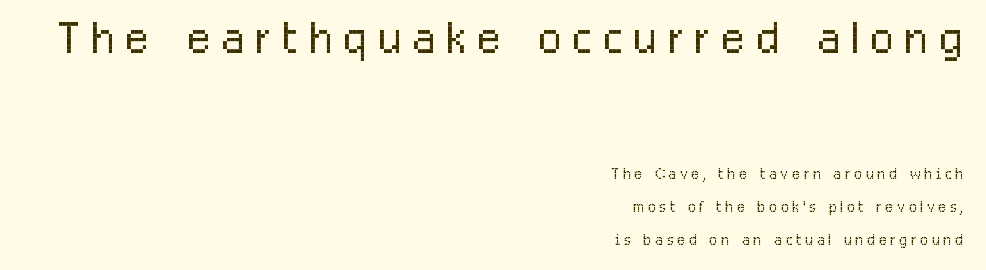
The passage shown begins with its larger block and ends with its smaller one. The paragraph has a hard right edge and a soft left edge. Quick note: not italic, upright. The passage shown is not underscored anywhere. Do the characters align in a grid? No, the font is proportional.
